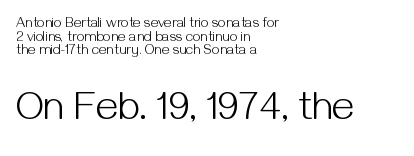
The image shows 40 px light sans-serif type, upright; set left-aligned, tight line spacing (0.98x), normal letter spacing, not underlined; the second (bottom) block is 2.86x larger; medium stroke contrast and a medium x-height.
